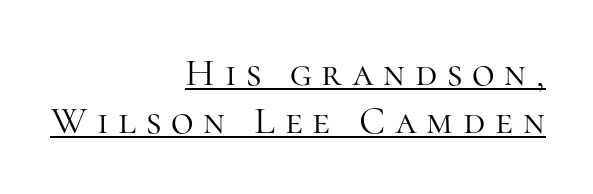
The face used here appears with an underline applied. The paragraph has a hard right edge and a soft left edge. This reads as an unemphasized weight, regular at the heaviest. The letters advance in unequal steps, a hallmark of proportional type. Serif or sans? Serif — the stroke terminals have little feet.
